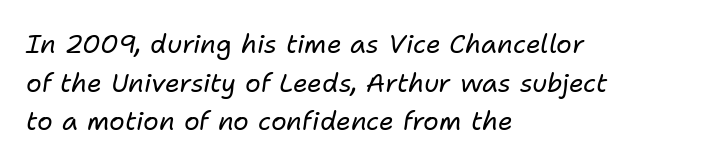
{"italic": "yes", "lean": "right", "slant_degrees": 11, "bold": "no", "underline": "no", "align": "left", "line_spacing": "normal", "line_spacing_ratio": 1.49, "letter_spacing": "normal", "letter_spacing_em": 0.0, "glyph_px": 26}
